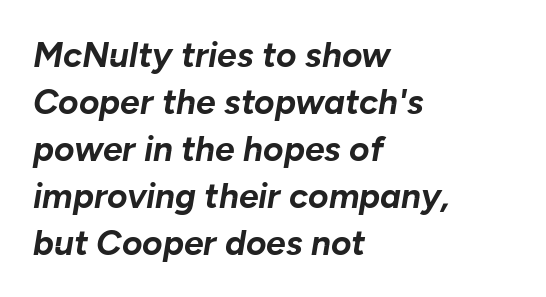
{"italic": "yes", "lean": "right", "slant_degrees": 10, "bold": "yes", "weight": "bold", "width": "normal", "stroke_contrast": "low", "x_height": "medium", "monospaced": "no", "underline": "no", "align": "left", "line_spacing": "normal", "line_spacing_ratio": 1.34, "letter_spacing": "normal", "letter_spacing_em": 0.0, "glyph_px": 35}
